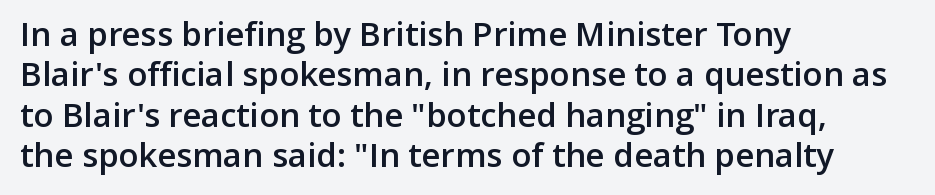
The image shows 33 px semibold sans-serif type, upright; set left-aligned, line spacing 1.22x, normal letter spacing, not underlined; low stroke contrast and a medium x-height.
